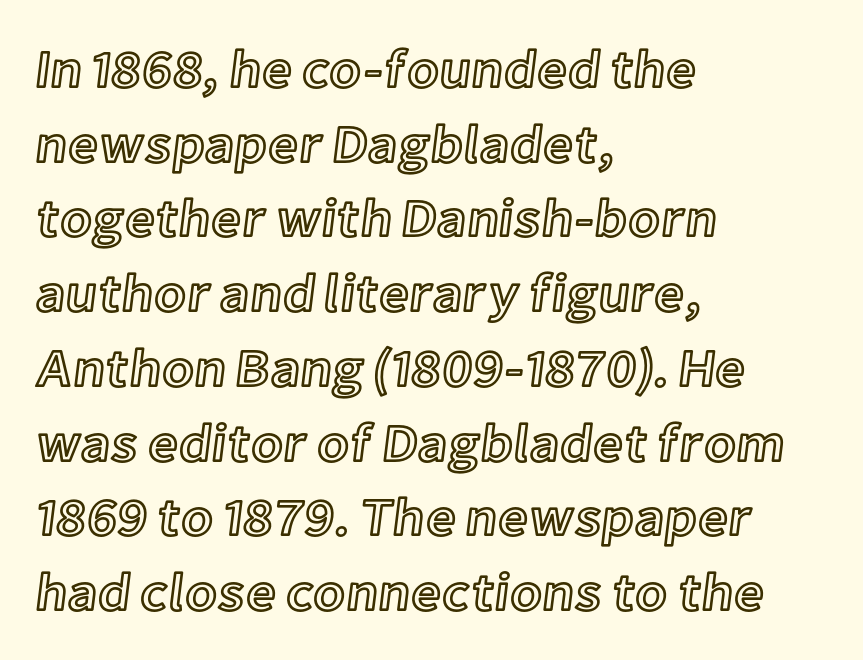
Clear beneath every line of the passage. Reading down the column, the eye jumps a familiar distance to each next line. Short and long lines alike share a common starting point at left.
